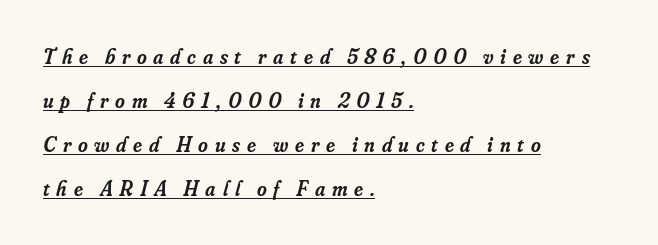
Q: Is the text bold? A: Semi-bold.
Q: Is the text italic (slanted)? A: Yes, it leans right by about 16 degrees.
Q: Is the text underlined? A: Yes.
Q: How is the paragraph aligned? A: Left-aligned.
Q: Is the spacing between letters normal or unusually wide? A: Unusually wide.
Q: Is the spacing between lines tight, normal or loose? A: Loose.
